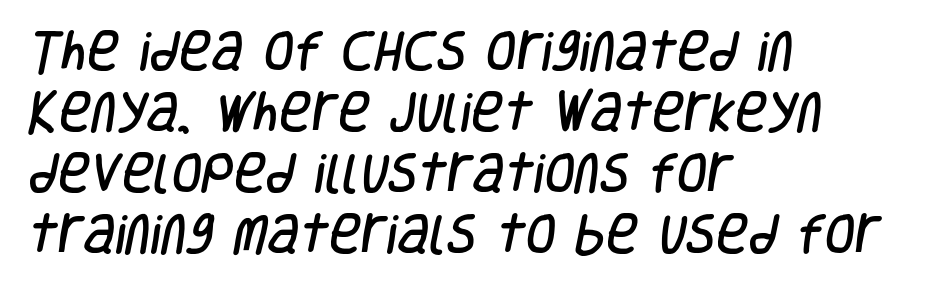
The image shows 44 px condensed sans-serif type; set left-aligned, normal line spacing (1.39x), normal letter spacing, not underlined; low stroke contrast and a large x-height.
